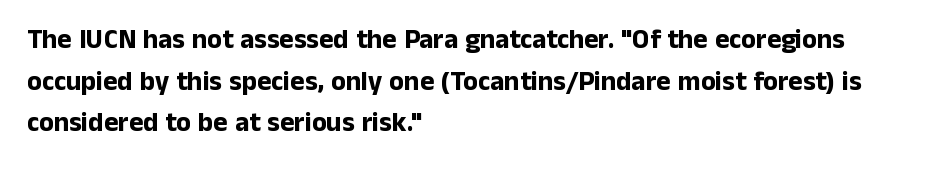
The image shows 27 px bold type, upright; set left-aligned, normal line spacing (1.54x), normal letter spacing, not underlined.
